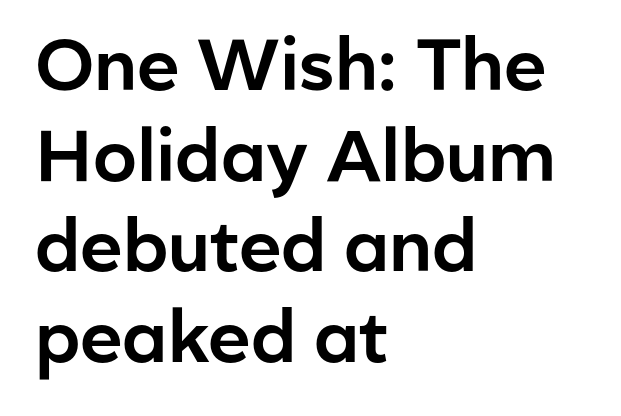
The image shows 72 px sans-serif type, upright; set left-aligned, normal line spacing (1.26x), normal letter spacing, not underlined; low stroke contrast and a medium x-height.
